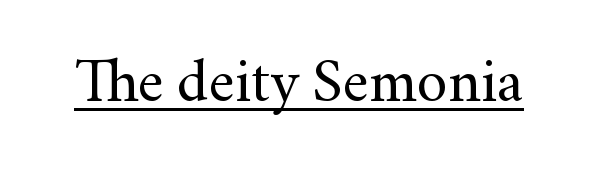
{"serif": "yes", "italic": "no", "bold": "no", "weight": "regular", "width": "normal", "stroke_contrast": "medium", "x_height": "small", "monospaced": "no", "underline": "yes", "letter_spacing": "normal", "letter_spacing_em": 0.0, "glyph_px": 61}
